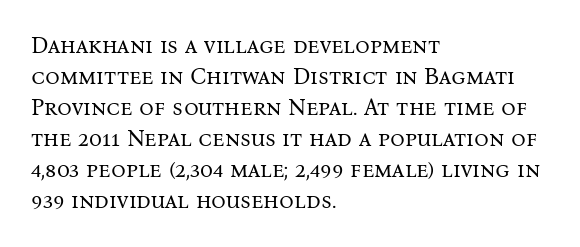
The image shows 23 px text type, upright; set left-aligned, normal line spacing (1.35x), normal letter spacing, not underlined.
